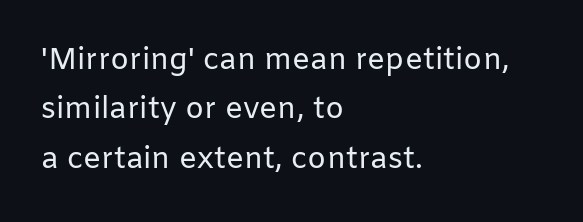
Serif or sans? Sans — the stroke terminals are bare. Compared with typical body copy, the letter spacing here is the same. Style check: upright. Unbolded letterforms with no extra heft. Here the designer chose a conventional face with non-uniform glyph widths. Reading down the block, your eye returns to a fixed left position each line.
